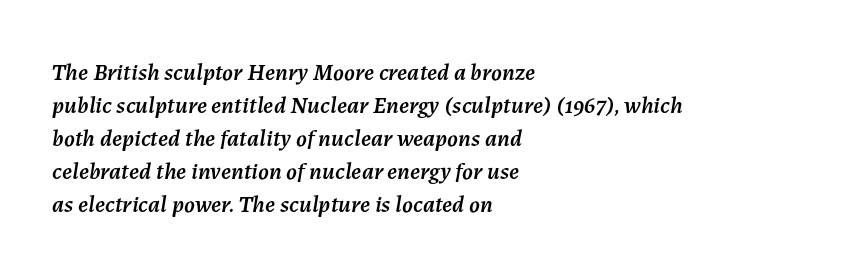
The typesetter chose a ragged-right arrangement here. The horizontal fit of the characters is conventional and even. Line spacing here is normal. The specimen reads as italic at a glance. The area under the type is left untouched.
